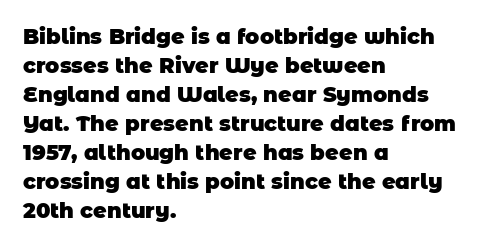
Q: Is the text bold? A: Yes.
Q: Is the text underlined? A: No.
Q: How is the paragraph aligned? A: Left-aligned.
Q: Is the spacing between letters normal or unusually wide? A: Normal.
Q: Is the spacing between lines tight, normal or loose? A: Normal.
